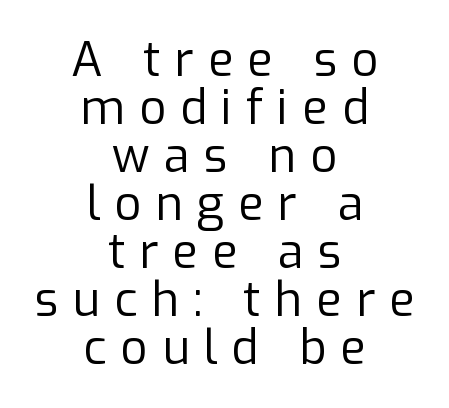
{"serif": "no", "italic": "no", "bold": "no", "weight": "regular", "width": "normal", "stroke_contrast": "low", "x_height": "medium", "monospaced": "no", "underline": "no", "align": "center", "line_spacing": "tight", "line_spacing_ratio": 1.02, "letter_spacing": "wide", "letter_spacing_em": 0.3, "glyph_px": 47}
